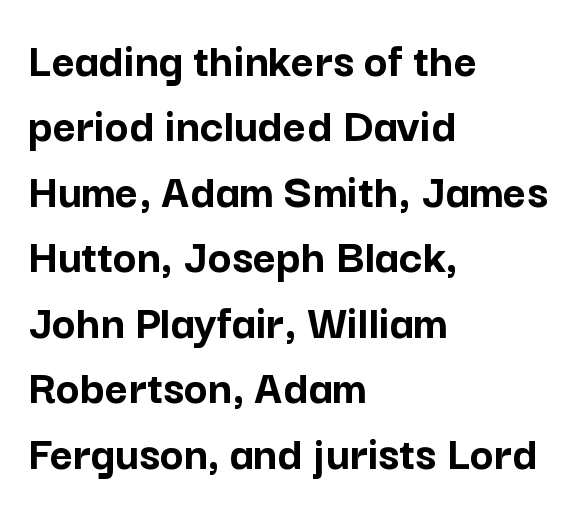
The image shows 50 px semibold sans-serif type, upright; set left-aligned, normal line spacing (1.31x), normal letter spacing, not underlined; low stroke contrast and a medium x-height.
